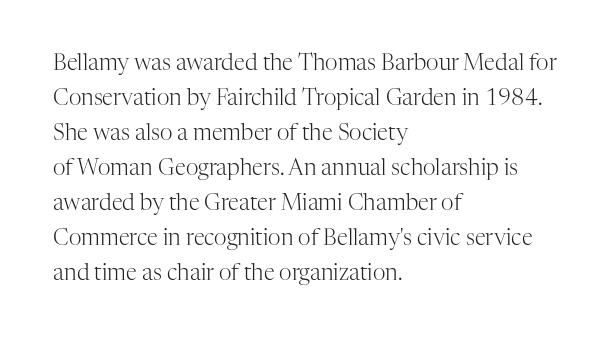
Q: Is the text bold? A: No.
Q: Is the text italic (slanted)? A: No, it is upright.
Q: Is the text underlined? A: No.
Q: How is the paragraph aligned? A: Left-aligned.
Q: Is the spacing between letters normal or unusually wide? A: Normal.
Q: Is the spacing between lines tight, normal or loose? A: Normal.
